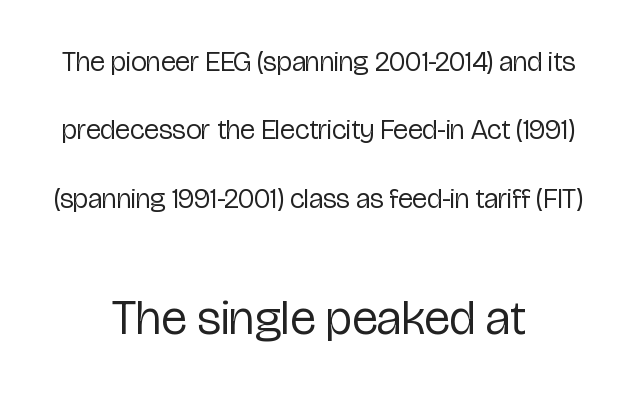
You could not count columns in this text — the font is proportionally spaced. If you squint, the bottom block still reads clearly — it's the larger of the two. If you measured baseline to baseline, you'd find a long distance. Clear beneath every line of the passage. Characters follow at the spacing the type designer built in.
